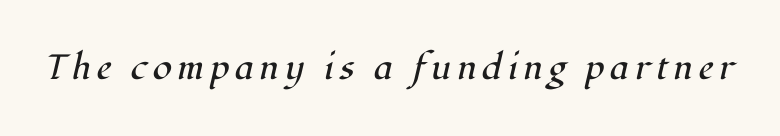
{"serif": "yes", "italic": "yes", "lean": "right", "slant_degrees": 12, "bold": "no", "weight": "regular", "width": "normal", "stroke_contrast": "high", "x_height": "medium", "monospaced": "no", "underline": "no", "glyph_px": 35}
